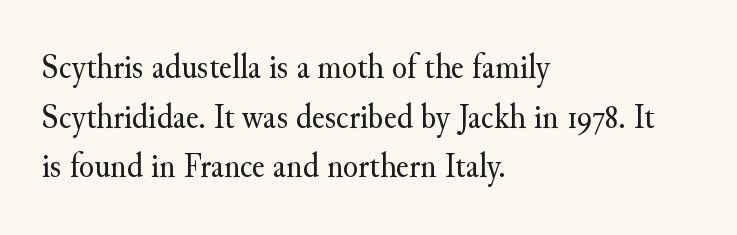
Is there much room between lines? A standard amount, neither cramped nor airy. A typesetter would call this proportional, since set widths differ per character. Has an underline been added? It has not. In terms of letterspacing, this is plain default setting. On a weight scale, this lands at 450 or below.
